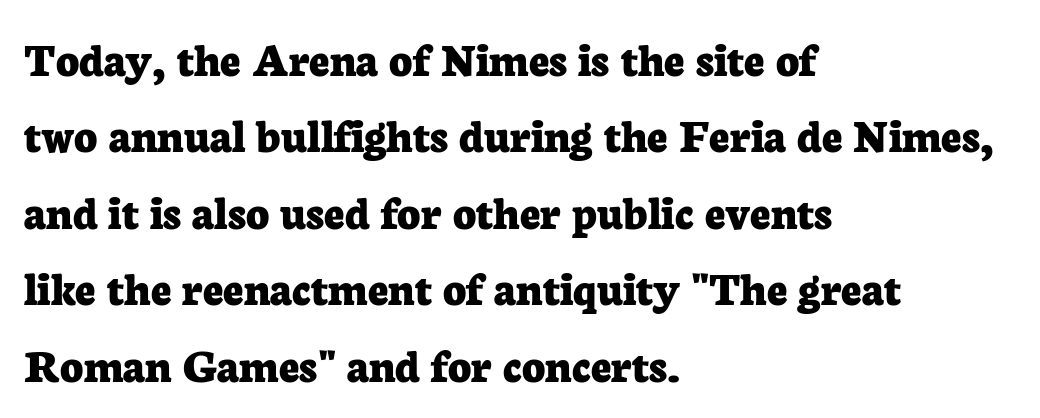
The typeface chosen for these lines features serifs. The face used here is rendered with its standard letterfit. Each letter keeps its own natural width here, so spacing adapts to shape. The text block is weighted toward the left margin, trailing off unevenly rightward. The line-height multiplier appears to be the usual default. Typesetter's note: full bold, strokes at maximum text heaviness.
